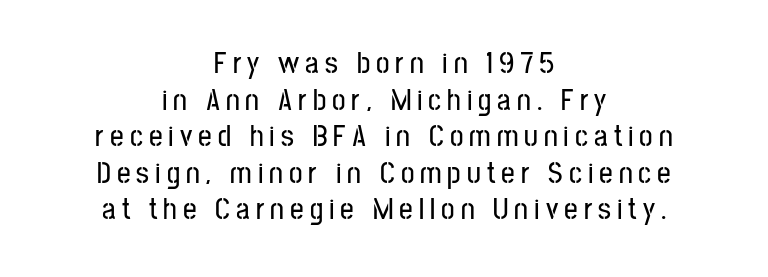
{"serif": "no", "italic": "no", "width": "condensed", "stroke_contrast": "low", "x_height": "medium", "monospaced": "no", "underline": "no", "align": "center", "line_spacing_ratio": 1.22, "letter_spacing": "wide", "letter_spacing_em": 0.2, "glyph_px": 30}
